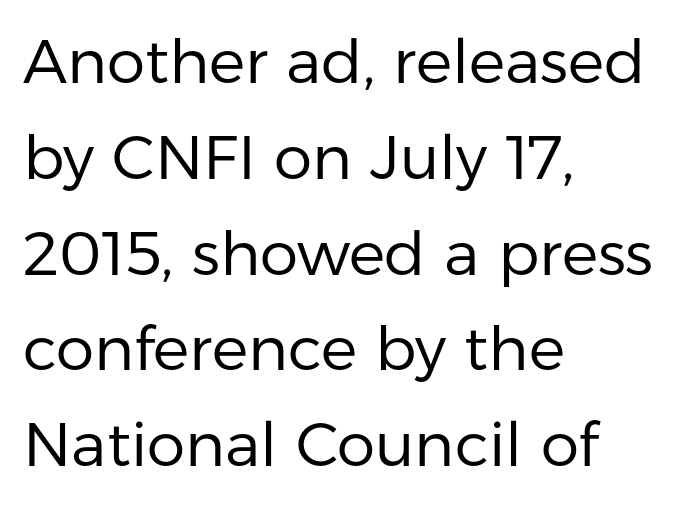
The image shows 61 px regular-weight sans-serif type, upright; set left-aligned, normal line spacing (1.57x), normal letter spacing, not underlined; low stroke contrast and a medium x-height.
